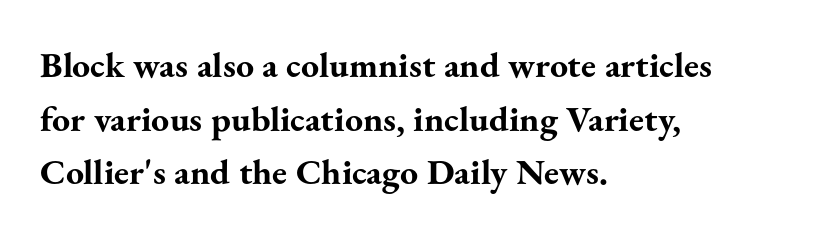
Type style note: has serifs. What's the leading like? Ordinary, nothing unusual. The foot of each line stays bare and open. There is no visible air inserted between adjacent glyphs. Upright lettering throughout. Summary of weight: heavy, a full bold.
